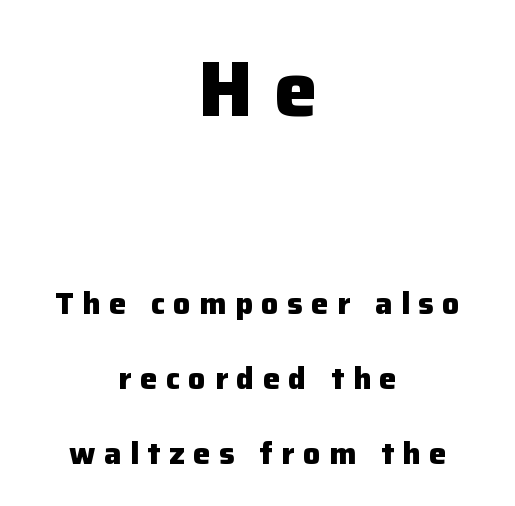
Q: Is the text bold? A: Yes.
Q: Is the text italic (slanted)? A: No, it is upright.
Q: Is the typeface a serif or a sans-serif typeface? A: Sans-serif.
Q: Is the text underlined? A: No.
Q: How is the paragraph aligned? A: Centered.
Q: Is the spacing between letters normal or unusually wide? A: Unusually wide.
Q: Is the spacing between lines tight, normal or loose? A: Loose.
Q: Which block of text is set in a larger size, the first (top) or the second (bottom)? A: The first (top) one.
Q: Width (condensed, normal, or wide)? A: Normal.
Q: Stroke contrast? A: Low.
Q: x-height? A: Medium.
Q: Monospaced? A: No.
